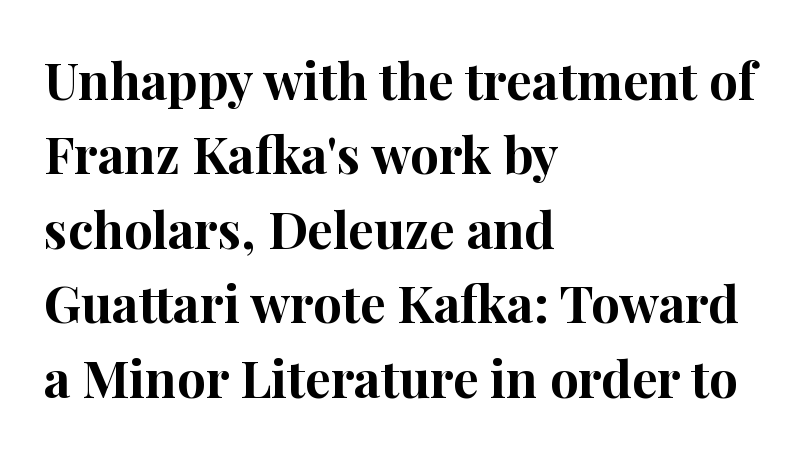
Q: Is the text bold? A: Yes.
Q: Is the text italic (slanted)? A: No, it is upright.
Q: Is the typeface a serif or a sans-serif typeface? A: Serif.
Q: Is the text underlined? A: No.
Q: How is the paragraph aligned? A: Left-aligned.
Q: Is the spacing between letters normal or unusually wide? A: Normal.
Q: Is the spacing between lines tight, normal or loose? A: Normal.
Q: Width (condensed, normal, or wide)? A: Normal.
Q: Stroke contrast? A: High.
Q: x-height? A: Medium.
Q: Monospaced? A: No.
